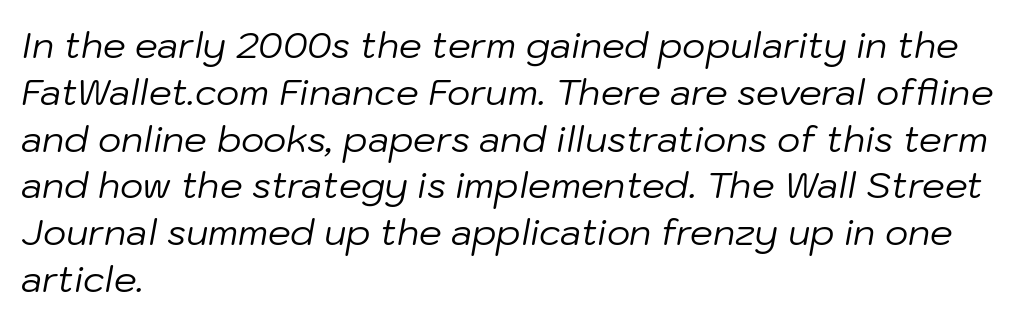
Q: Is the text bold? A: No.
Q: Is the text italic (slanted)? A: Yes, it leans right by about 10 degrees.
Q: Is the text underlined? A: No.
Q: How is the paragraph aligned? A: Left-aligned.
Q: Is the spacing between letters normal or unusually wide? A: Normal.
Q: Is the spacing between lines tight, normal or loose? A: Normal.
Q: Width (condensed, normal, or wide)? A: Normal.
Q: Stroke contrast? A: Low.
Q: x-height? A: Medium.
Q: Monospaced? A: No.
